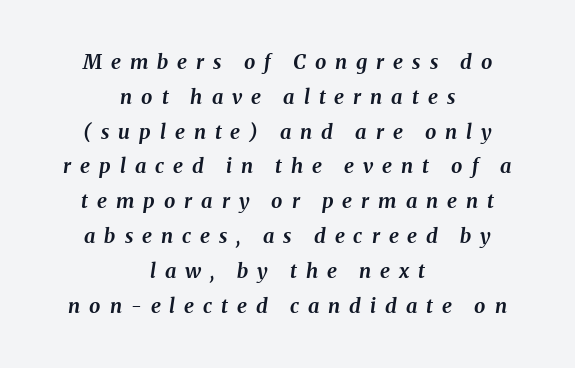
The letters are slanted; this is an italic face. Layout note: lines centered. The gap between lines stays unmarked. Chunky letters — that's bold for sure. This sample uses expanded letter spacing, leaving extra air between glyphs.
